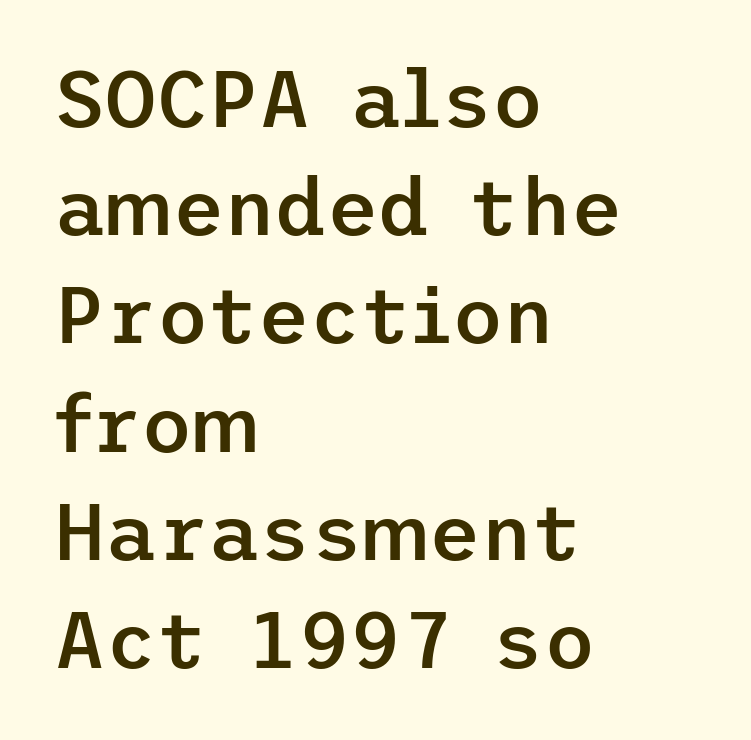
The lines sit at an ordinary, default distance from one another. Every character sits straight up, as roman type does. Line starts are locked; line ends wander. Unlike a traditional serif, this face leaves its strokes unadorned. On the weight axis this lands at semibold, roughly 600. There is no visible air inserted between adjacent glyphs.
